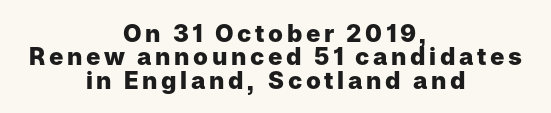
The image shows 24 px bold type, upright; set centered, tight line spacing (0.97x), not underlined.
